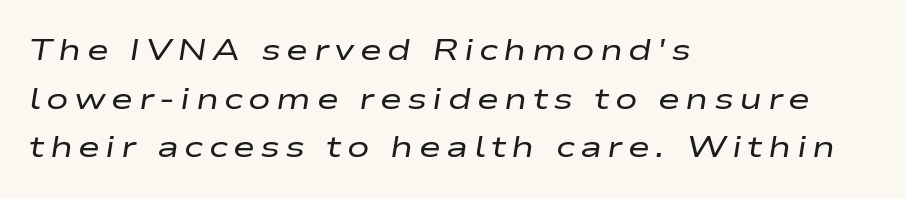
Is this a fixed-width face? No — the glyphs have proportional, varying widths. The letters look calm and open, with moderate or lighter stems. Quick note: italic. Honestly, there is no underline to notice here at all. The vertical gap from one line to the next is medium.
